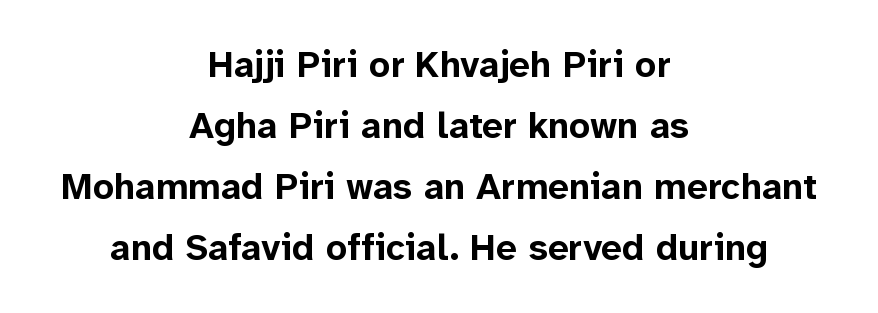
{"serif": "no", "italic": "no", "bold": "yes", "weight": "bold", "width": "normal", "stroke_contrast": "low", "x_height": "medium", "monospaced": "no", "underline": "no", "align": "center", "line_spacing": "normal", "line_spacing_ratio": 1.65, "letter_spacing": "normal", "letter_spacing_em": 0.0, "glyph_px": 37}
